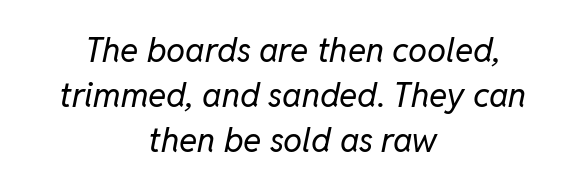
Underlining? Definitely not there. Reading down the block, each line starts at a different indent, mirrored at its end. Letter spacing: default. A typesetter would call this proportional, since set widths differ per character.
